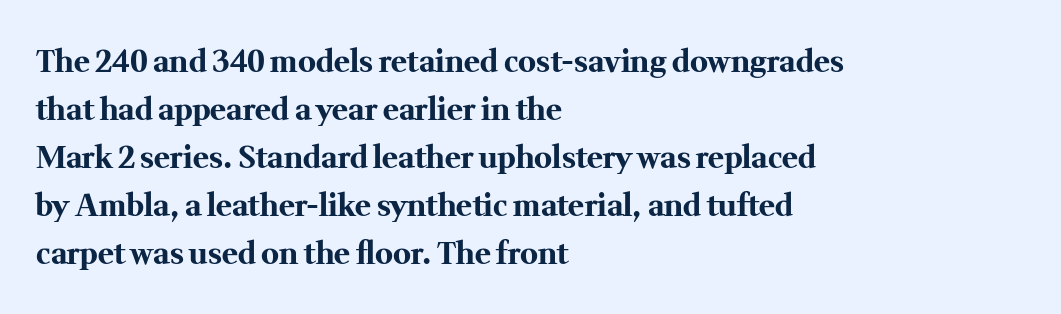
A typesetter would mark this as roman, not italic. The lines are quadded left. A serif font was chosen for this passage. Typographic density is high because the face is bold. In terms of letterspacing, this is plain default setting. The gap between lines stays unmarked.
